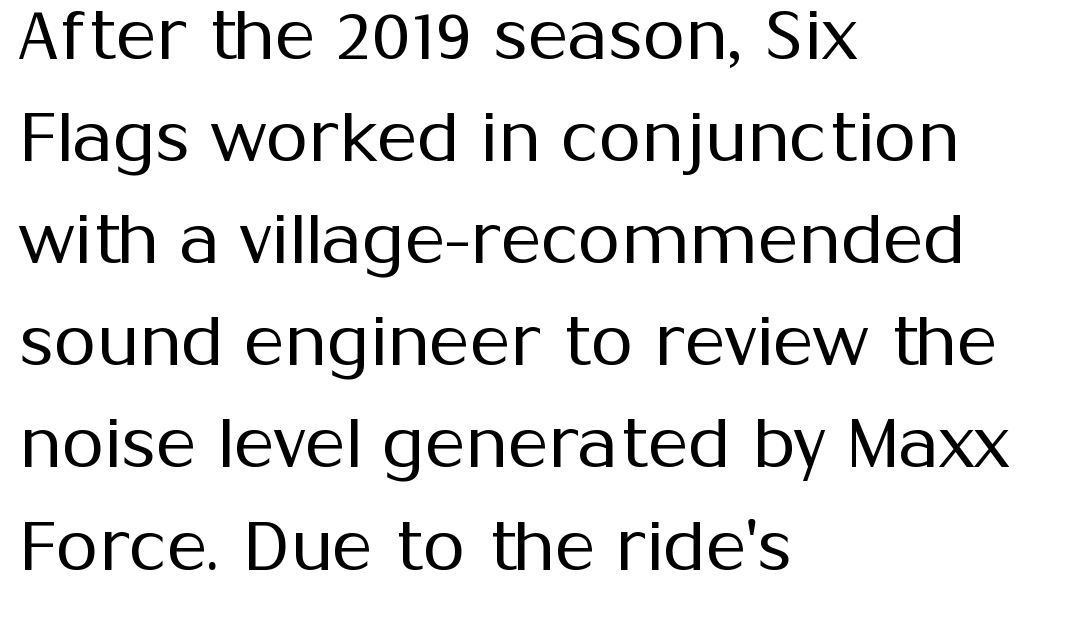
{"serif": "no", "italic": "no", "bold": "no", "weight": "regular", "width": "normal", "stroke_contrast": "medium", "x_height": "medium", "monospaced": "no", "underline": "no", "align": "left", "line_spacing": "normal", "line_spacing_ratio": 1.48, "letter_spacing": "normal", "letter_spacing_em": 0.0, "glyph_px": 69}
